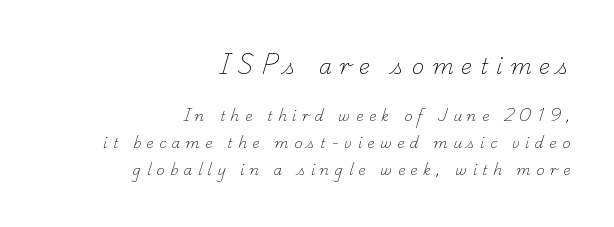
The image shows 21 px text type; set right-aligned, loose line spacing (1.92x), unusually wide letter spacing (+0.38 em), not underlined; the first (top) block is 1.5x larger.
